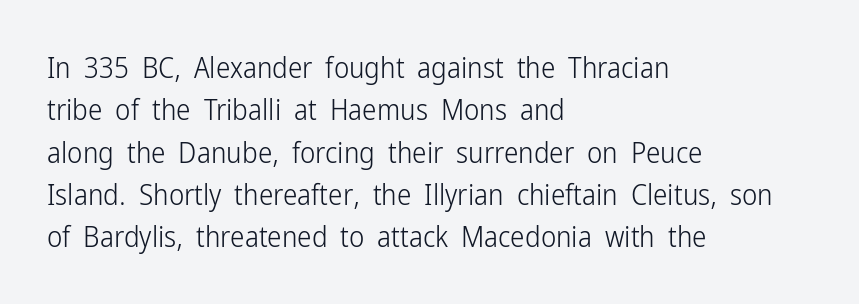
Q: Is the text bold? A: No.
Q: Is the text italic (slanted)? A: No, it is upright.
Q: Is the typeface a serif or a sans-serif typeface? A: Sans-serif.
Q: Is the text underlined? A: No.
Q: How is the paragraph aligned? A: Left-aligned.
Q: Is the spacing between letters normal or unusually wide? A: Normal.
Q: Is the spacing between lines tight, normal or loose? A: Normal.
Q: Width (condensed, normal, or wide)? A: Condensed.
Q: Stroke contrast? A: Low.
Q: x-height? A: Medium.
Q: Monospaced? A: No.
